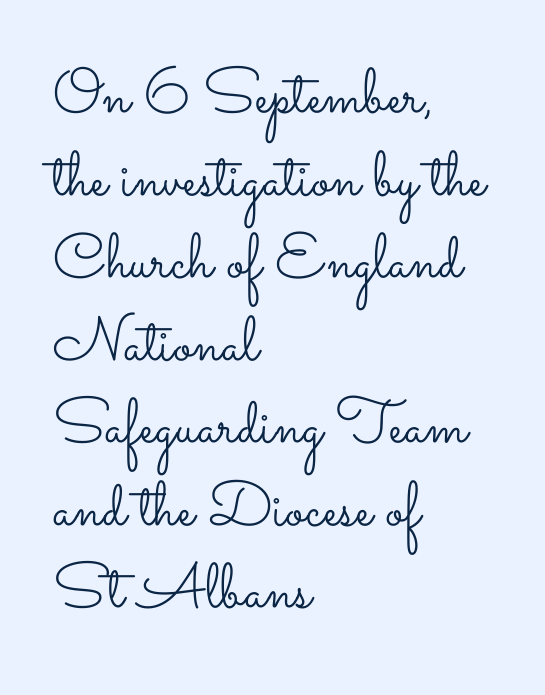
Is this a fixed-width face? No — the glyphs have proportional, varying widths. Interline gaps are of average width in this sample. Spacing between characters is what you'd get straight out of the box. These glyphs show unthickened strokes, regular width or finer.
